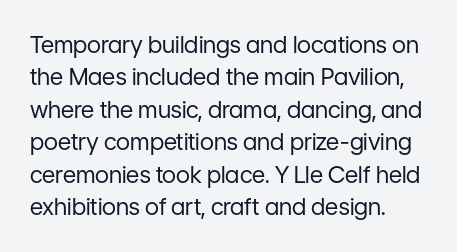
Q: Is the text bold? A: No.
Q: Is the text italic (slanted)? A: No, it is upright.
Q: Is the text underlined? A: No.
Q: How is the paragraph aligned? A: Left-aligned.
Q: Is the spacing between letters normal or unusually wide? A: Normal.
Q: Is the spacing between lines tight, normal or loose? A: Normal.
